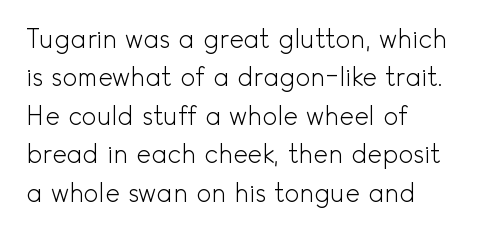
This sample uses an upright cut, with every glyph sitting square on the baseline. The string is rendered with underlining switched off. Tracking value appears to be zero — textbook default spacing. The lines in this sample share a left origin and differ only in where they stop. Vertical spacing — default.
